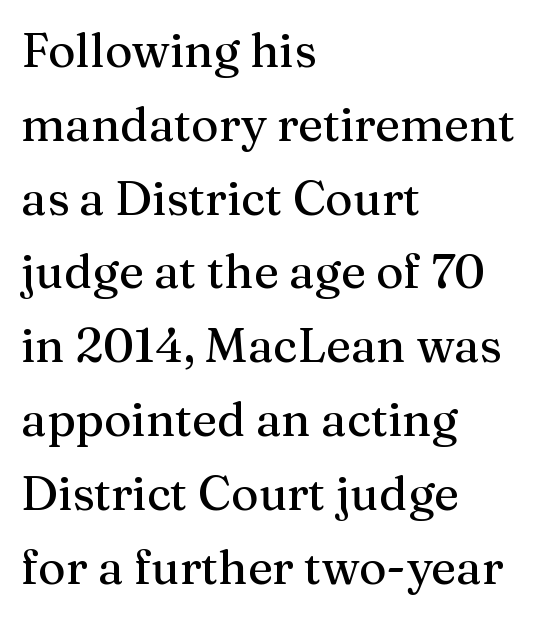
{"serif": "yes", "italic": "no", "width": "normal", "stroke_contrast": "medium", "x_height": "medium", "monospaced": "no", "underline": "no", "align": "left", "line_spacing": "normal", "line_spacing_ratio": 1.57, "letter_spacing": "normal", "letter_spacing_em": 0.0, "glyph_px": 47}
